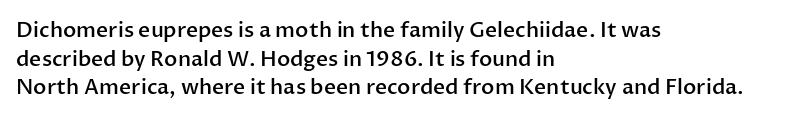
Q: Is the text bold? A: Semi-bold.
Q: Is the text italic (slanted)? A: No, it is upright.
Q: Is the text underlined? A: No.
Q: How is the paragraph aligned? A: Left-aligned.
Q: Is the spacing between letters normal or unusually wide? A: Normal.
Q: Is the spacing between lines tight, normal or loose? A: Normal.
